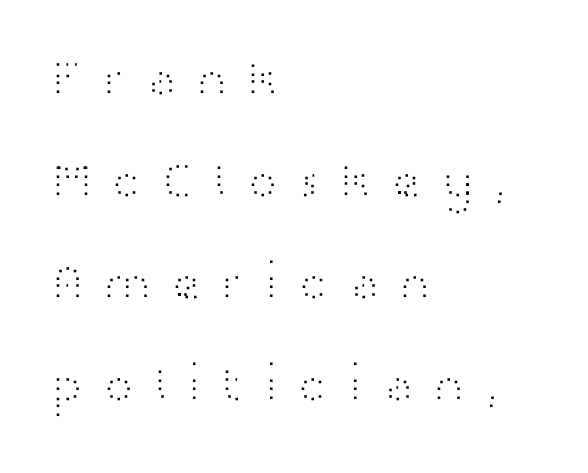
The image shows 51 px light, wide sans-serif type, upright; set left-aligned, loose line spacing (2.0x), unusually wide letter spacing (+0.33 em), not underlined; high stroke contrast and a medium x-height.
